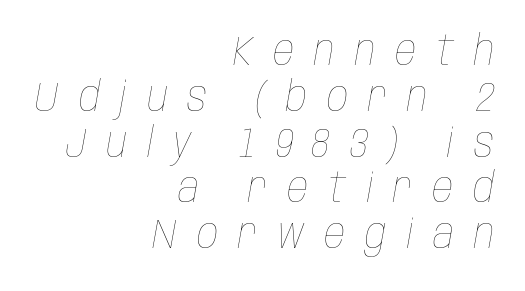
Plain, unruled lines of type. Does extra space separate the letters? Yes, quite a lot of it. The passage shown leans; its letterforms are oblique. Bold? No — there's no thickening of the strokes. This block would grow much taller if given ordinary leading; it's compressed now. Teacher's note: observe the even right margin — that is flush-right alignment.
